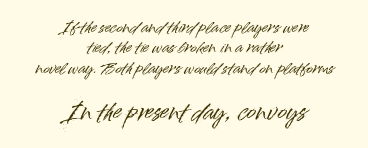
Q: Is the text italic (slanted)? A: Yes.
Q: Is the text underlined? A: No.
Q: How is the paragraph aligned? A: Centered.
Q: Is the spacing between letters normal or unusually wide? A: Normal.
Q: Is the spacing between lines tight, normal or loose? A: Normal.
Q: Which block of text is set in a larger size, the first (top) or the second (bottom)? A: The second (bottom) one.
